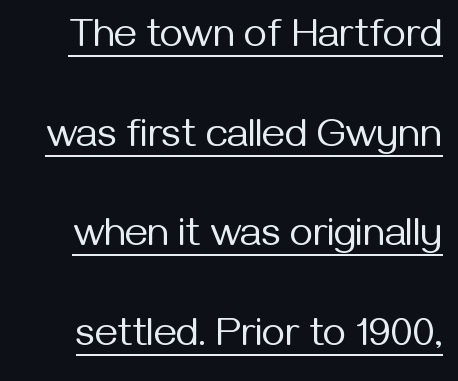
{"serif": "no", "italic": "no", "bold": "no", "weight": "regular", "width": "normal", "stroke_contrast": "medium", "x_height": "medium", "monospaced": "no", "underline": "yes", "line_spacing": "loose", "line_spacing_ratio": 2.49, "letter_spacing": "normal", "letter_spacing_em": 0.0, "glyph_px": 40}
